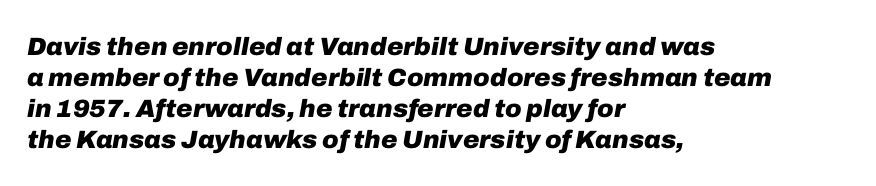
You'd pick this weight for a headline — it's a proper bold. Descender tails drop into unmarked territory. Compared with ordinary roman type, these characters are visibly tilted. Is the block centered? No — it sits flush against the left margin.
